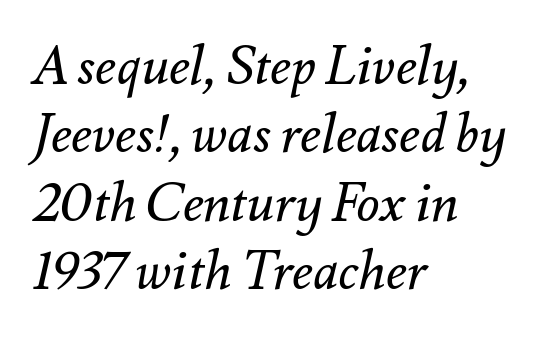
{"italic": "yes", "lean": "right", "slant_degrees": 12, "bold": "no", "weight": "regular", "width": "normal", "stroke_contrast": "medium", "x_height": "small", "monospaced": "no", "underline": "no", "align": "left", "line_spacing": "normal", "line_spacing_ratio": 1.29, "letter_spacing": "normal", "letter_spacing_em": 0.0, "glyph_px": 53}
